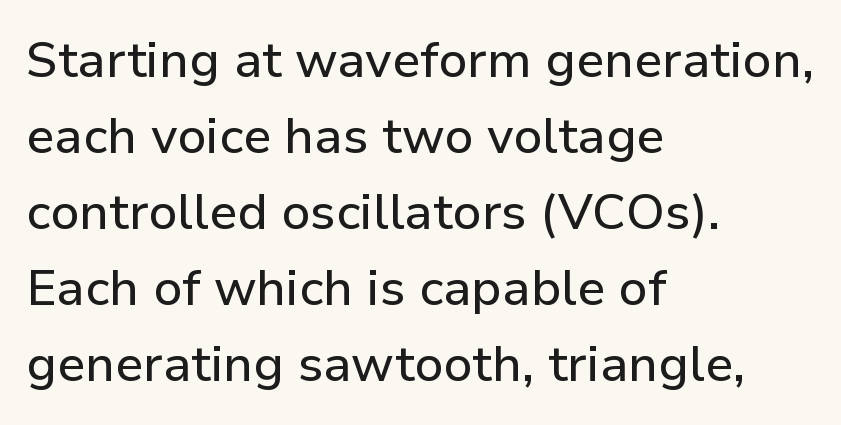
Note the varied advance widths — an 'i' is clearly narrower than an 'm'. A sans-serif font was chosen for this passage. Upright lettering throughout. Spacing between characters is what you'd get straight out of the box.
